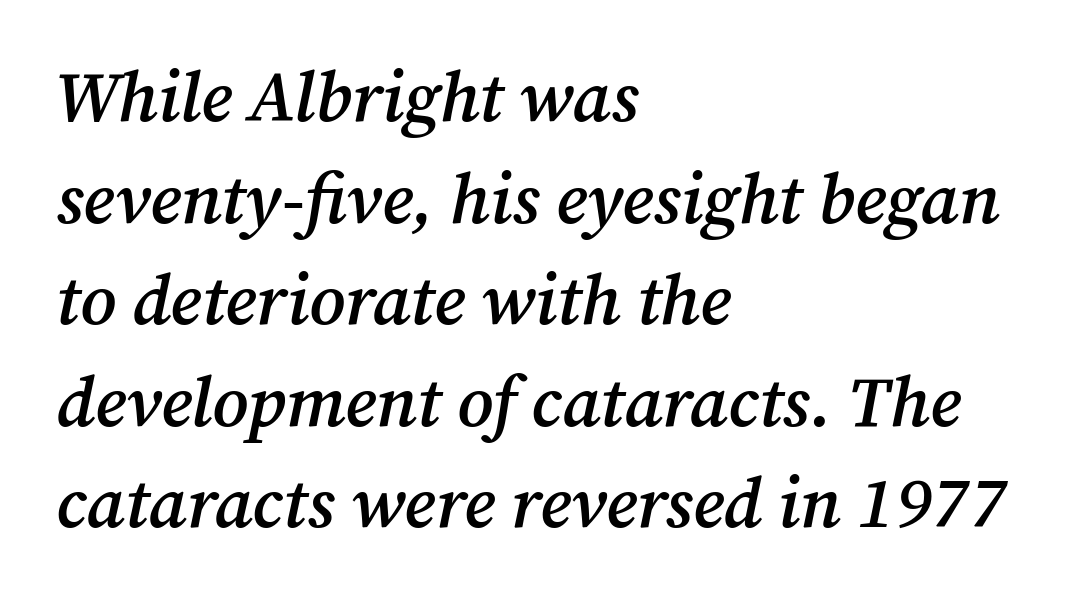
The image shows 71 px semibold serif type, italic (leaning right); set left-aligned, normal line spacing (1.43x), normal letter spacing, not underlined; medium stroke contrast and a medium x-height.
